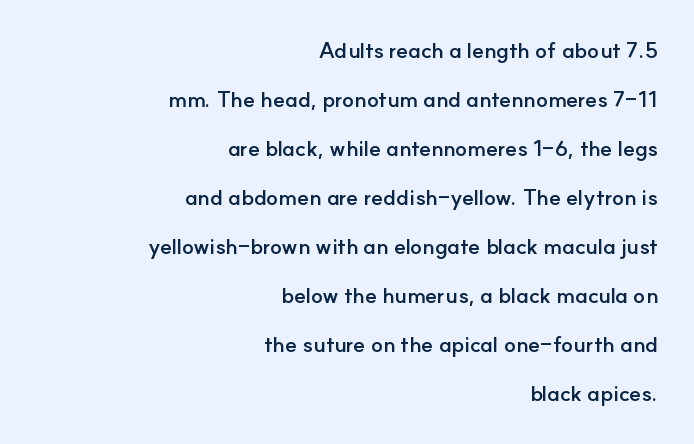
The image shows 22 px bold type, upright; set right-aligned, loose line spacing (2.23x), normal letter spacing, not underlined.
